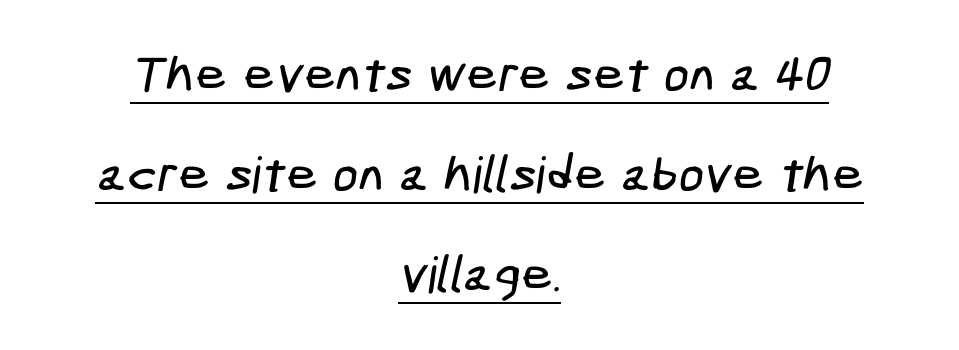
The rag falls on both sides of this text block equally. The face used here is a sans, in the tradition of grotesques and geometrics. The glyphs are accompanied by a horizontal stroke just below them. Rows of type keep a wide berth in the vertical direction. Nobody touched the tracking dial on this one.
